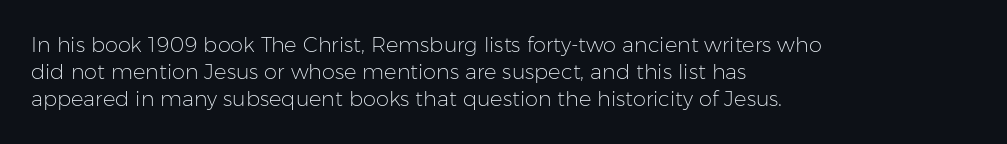
Q: Is the text bold? A: No.
Q: Is the text italic (slanted)? A: No, it is upright.
Q: Is the text underlined? A: No.
Q: How is the paragraph aligned? A: Left-aligned.
Q: Is the spacing between letters normal or unusually wide? A: Normal.
Q: Is the spacing between lines tight, normal or loose? A: Normal.
